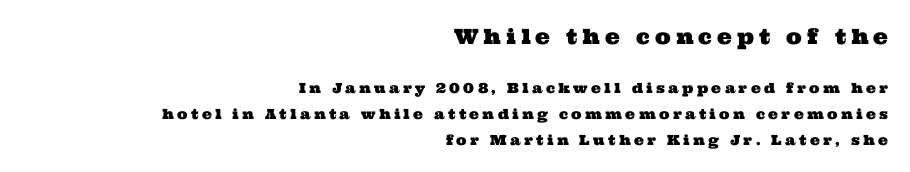
Type without underlining. Bigger letters appear in the top chunk; the bottom chunk is reduced. Visually the block forms a straight wall on the right and a jagged coastline on the left. The face used here is rendered with a markedly widened letterfit.
